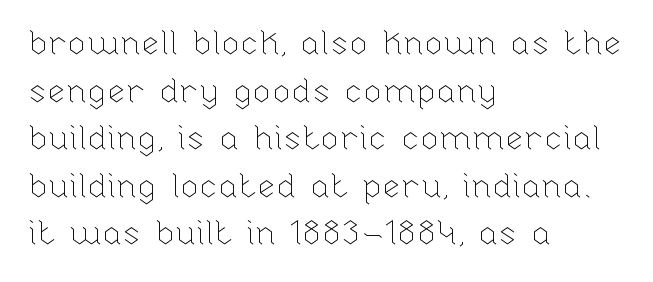
Q: Is the text bold? A: No.
Q: Is the text italic (slanted)? A: No, it is upright.
Q: Is the text underlined? A: No.
Q: How is the paragraph aligned? A: Left-aligned.
Q: Is the spacing between letters normal or unusually wide? A: Normal.
Q: Is the spacing between lines tight, normal or loose? A: Normal.
Q: Width (condensed, normal, or wide)? A: Normal.
Q: Stroke contrast? A: Low.
Q: x-height? A: Medium.
Q: Monospaced? A: No.
